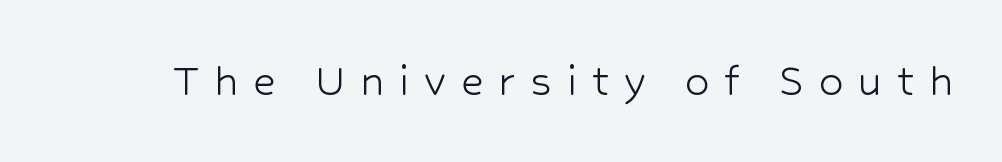
This rendering features lettering with no underline. Font category for this specimen: sans-serif. The specimen reads as upright at a glance. These lines are rendered in a variable-pitch font.
